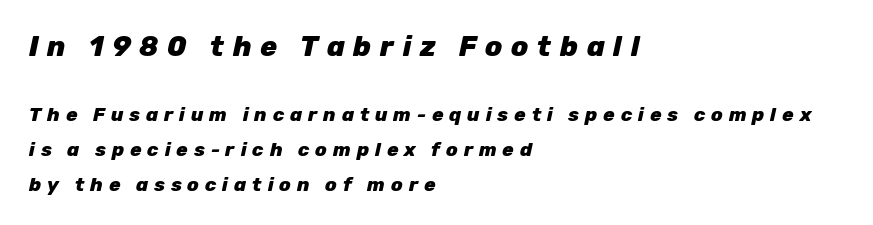
{"italic": "yes", "lean": "right", "slant_degrees": 12, "bold": "yes", "weight": "heavy", "width": "normal", "stroke_contrast": "low", "x_height": "medium", "monospaced": "no", "underline": "no", "align": "left", "line_spacing_ratio": 1.84, "letter_spacing": "wide", "letter_spacing_em": 0.31, "larger_block": "first", "size_ratio": 1.47, "glyph_px": 28}
